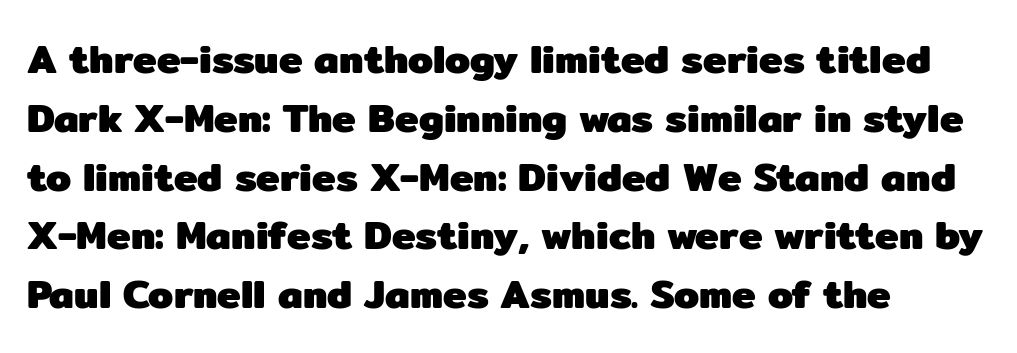
{"serif": "no", "italic": "no", "bold": "yes", "weight": "heavy", "width": "normal", "stroke_contrast": "low", "x_height": "medium", "monospaced": "no", "underline": "no", "align": "left", "line_spacing": "normal", "line_spacing_ratio": 1.47, "letter_spacing": "normal", "letter_spacing_em": 0.0, "glyph_px": 40}
